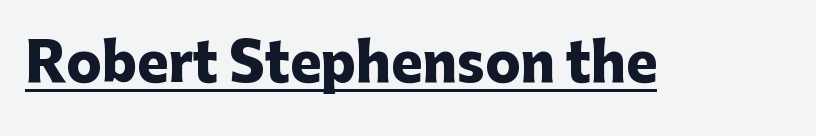
The image shows 52 px heavy sans-serif type, upright; set normal letter spacing, underlined; low stroke contrast and a medium x-height.
